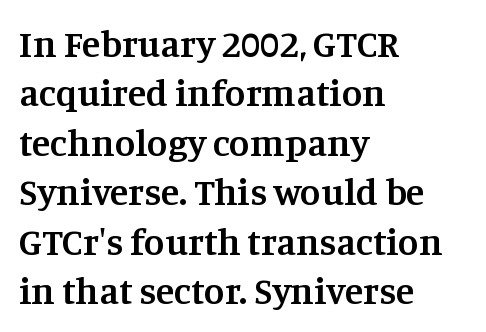
{"serif": "yes", "italic": "no", "bold": "semi", "weight": "semibold", "width": "normal", "stroke_contrast": "medium", "x_height": "large", "monospaced": "no", "underline": "no", "align": "left", "line_spacing": "normal", "line_spacing_ratio": 1.3, "letter_spacing": "normal", "letter_spacing_em": 0.0, "glyph_px": 38}
